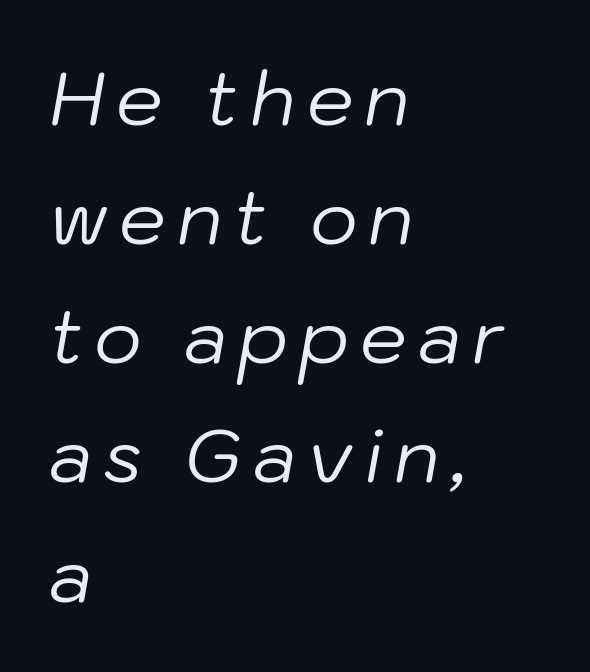
Q: Is the text bold? A: No.
Q: Is the text italic (slanted)? A: Yes, it leans right by about 10 degrees.
Q: Is the text underlined? A: No.
Q: How is the paragraph aligned? A: Left-aligned.
Q: Is the spacing between lines tight, normal or loose? A: Normal.
Q: Width (condensed, normal, or wide)? A: Normal.
Q: Stroke contrast? A: Low.
Q: x-height? A: Medium.
Q: Monospaced? A: No.
